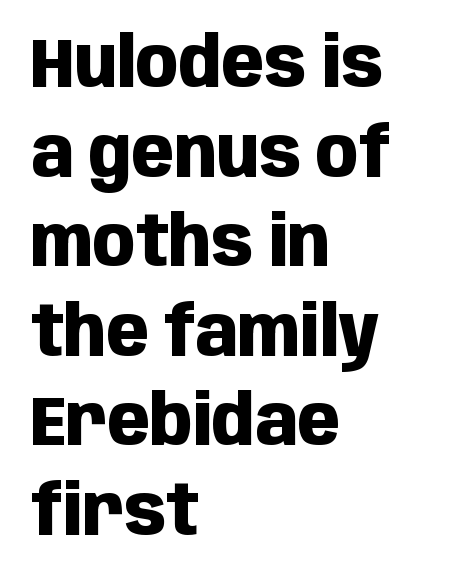
Q: Is the text bold? A: Yes.
Q: Is the text italic (slanted)? A: No, it is upright.
Q: Is the typeface a serif or a sans-serif typeface? A: Sans-serif.
Q: Is the text underlined? A: No.
Q: How is the paragraph aligned? A: Left-aligned.
Q: Is the spacing between letters normal or unusually wide? A: Normal.
Q: Is the spacing between lines tight, normal or loose? A: Normal.
Q: Width (condensed, normal, or wide)? A: Condensed.
Q: Stroke contrast? A: Low.
Q: x-height? A: Large.
Q: Monospaced? A: No.
